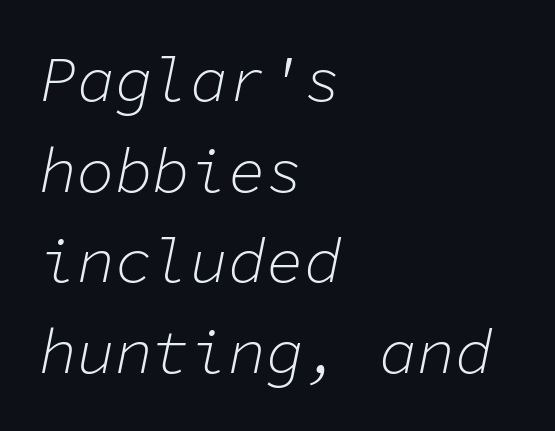
Q: Is the text bold? A: No.
Q: Is the text italic (slanted)? A: Yes, it leans right by about 11 degrees.
Q: Is the text underlined? A: No.
Q: How is the paragraph aligned? A: Left-aligned.
Q: Is the spacing between letters normal or unusually wide? A: Normal.
Q: Is the spacing between lines tight, normal or loose? A: Normal.
Q: Width (condensed, normal, or wide)? A: Normal.
Q: Stroke contrast? A: Low.
Q: x-height? A: Medium.
Q: Monospaced? A: Yes.
